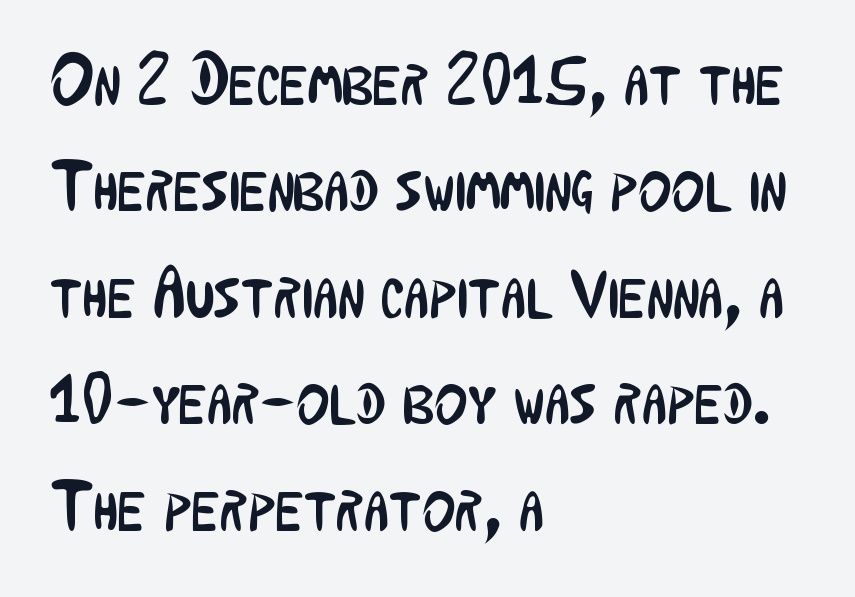
{"serif": "no", "italic": "no", "bold": "no", "weight": "regular", "width": "condensed", "stroke_contrast": "low", "x_height": "medium", "monospaced": "no", "underline": "no", "align": "left", "line_spacing": "normal", "line_spacing_ratio": 1.52, "letter_spacing": "normal", "letter_spacing_em": 0.0, "glyph_px": 70}
